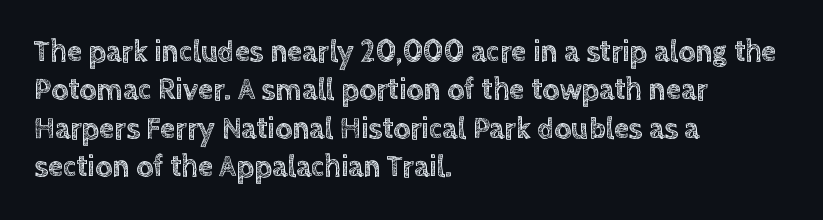
Q: Is the text italic (slanted)? A: No, it is upright.
Q: Is the text underlined? A: No.
Q: How is the paragraph aligned? A: Left-aligned.
Q: Is the spacing between letters normal or unusually wide? A: Normal.
Q: Is the spacing between lines tight, normal or loose? A: Normal.
Q: Width (condensed, normal, or wide)? A: Normal.
Q: x-height? A: Large.
Q: Monospaced? A: No.
